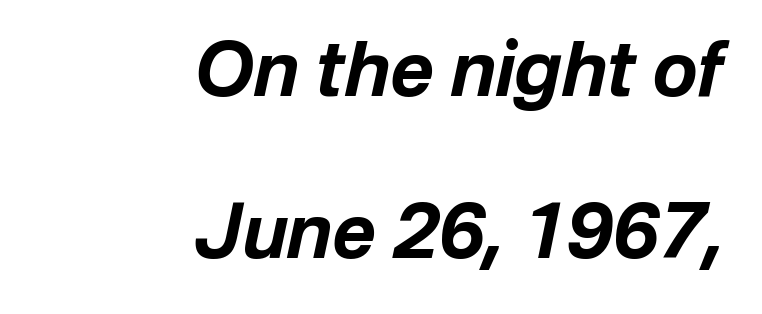
Q: Is the text bold? A: Yes.
Q: Is the text italic (slanted)? A: Yes, it leans right by about 12 degrees.
Q: Is the text underlined? A: No.
Q: How is the paragraph aligned? A: Right-aligned.
Q: Is the spacing between letters normal or unusually wide? A: Normal.
Q: Is the spacing between lines tight, normal or loose? A: Loose.
Q: Width (condensed, normal, or wide)? A: Normal.
Q: Stroke contrast? A: Low.
Q: x-height? A: Medium.
Q: Monospaced? A: No.
